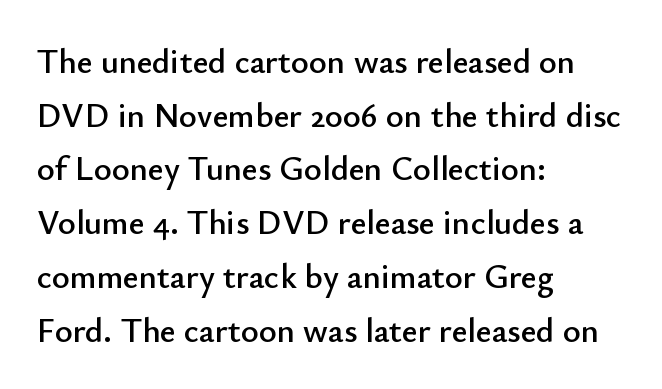
Q: Is the text italic (slanted)? A: No, it is upright.
Q: Is the typeface a serif or a sans-serif typeface? A: Sans-serif.
Q: Is the text underlined? A: No.
Q: How is the paragraph aligned? A: Left-aligned.
Q: Is the spacing between letters normal or unusually wide? A: Normal.
Q: Is the spacing between lines tight, normal or loose? A: Normal.
Q: Width (condensed, normal, or wide)? A: Normal.
Q: Stroke contrast? A: Low.
Q: x-height? A: Small.
Q: Monospaced? A: No.
